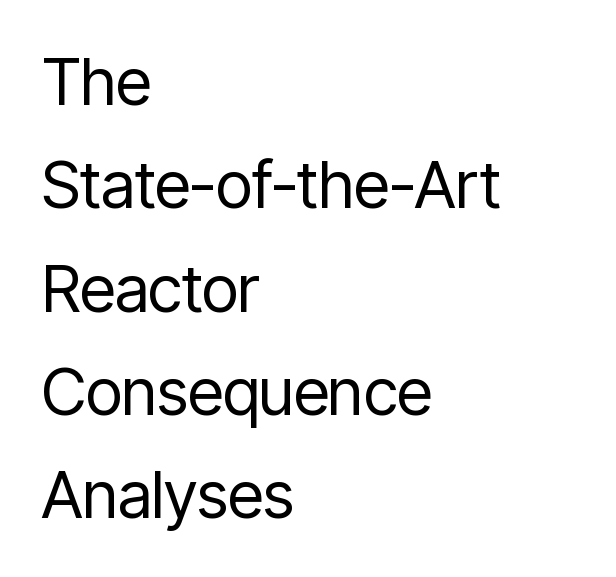
The image shows 65 px regular-weight, condensed sans-serif type, upright; set left-aligned, normal line spacing (1.59x), normal letter spacing, not underlined; low stroke contrast and a medium x-height.
